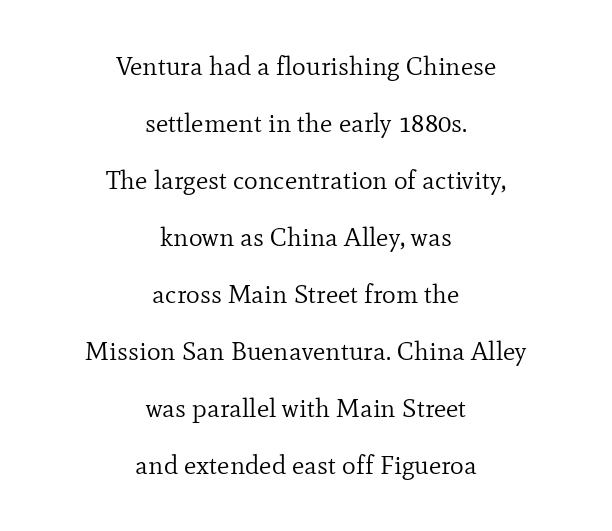
{"italic": "no", "bold": "no", "underline": "no", "align": "center", "line_spacing": "loose", "line_spacing_ratio": 2.19, "letter_spacing": "normal", "letter_spacing_em": 0.0, "glyph_px": 26}
